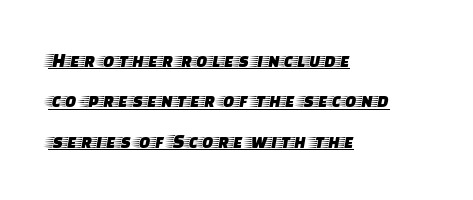
Honestly, the letter spacing is just normal — you wouldn't notice it. A classic flush-left, rag-right setting is used for this passage. Each new line begins a long way beneath the previous one. A typographer would call this underscored text.
